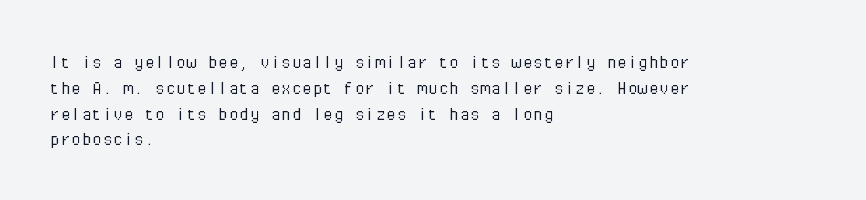
{"italic": "no", "bold": "no", "underline": "no", "align": "left", "line_spacing_ratio": 1.23, "letter_spacing": "normal", "letter_spacing_em": 0.0, "glyph_px": 21}
